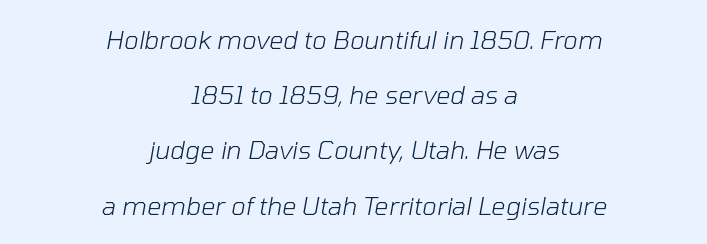
{"italic": "yes", "lean": "right", "slant_degrees": 10, "bold": "no", "underline": "no", "align": "center", "line_spacing": "loose", "line_spacing_ratio": 2.21, "letter_spacing": "normal", "letter_spacing_em": 0.0, "glyph_px": 25}
